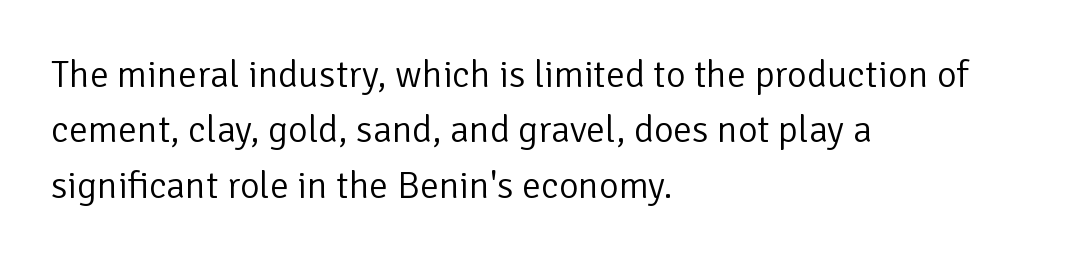
The image shows 38 px light sans-serif type, upright; set left-aligned, normal line spacing (1.46x), normal letter spacing, not underlined; low stroke contrast and a medium x-height.
